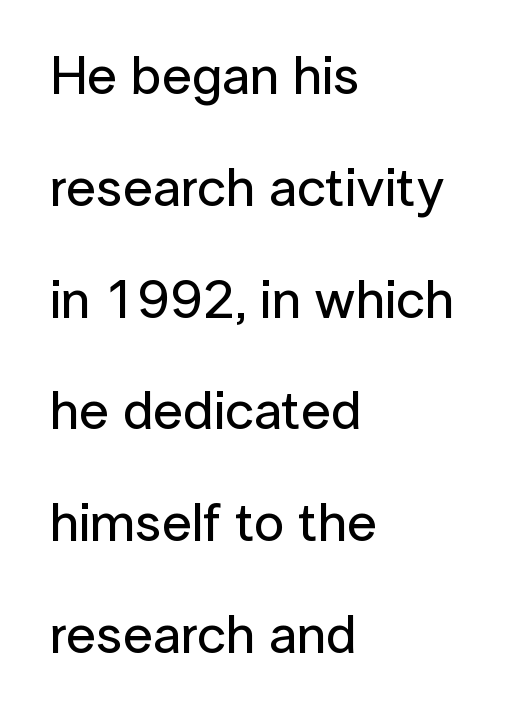
{"serif": "no", "italic": "no", "width": "normal", "stroke_contrast": "low", "x_height": "medium", "monospaced": "no", "underline": "no", "align": "left", "line_spacing": "loose", "line_spacing_ratio": 2.07, "letter_spacing": "normal", "letter_spacing_em": 0.0, "glyph_px": 54}
